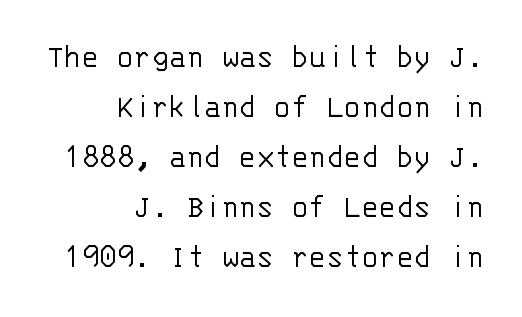
The image shows 36 px light sans-serif type, upright, monospaced; set right-aligned, normal line spacing (1.39x), normal letter spacing, not underlined; low stroke contrast and a large x-height.
